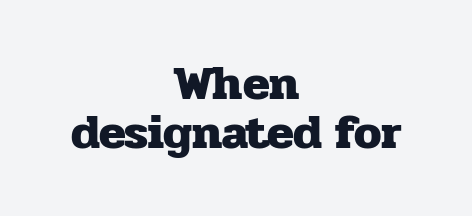
Visually the block forms a symmetrical silhouette, jagged on both flanks. Chunky letters — that's bold for sure. Note the varied advance widths — an 'i' is clearly narrower than an 'm'. The lettering stays uniformly vertical, giving the passage a roman look. Each row of text sits above clean, open space.
